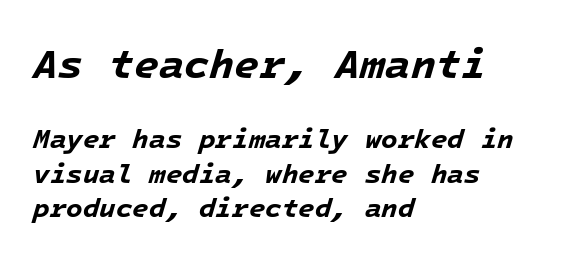
Q: Is the text bold? A: Yes.
Q: Is the text italic (slanted)? A: Yes, it leans right by about 16 degrees.
Q: Is the text underlined? A: No.
Q: How is the paragraph aligned? A: Left-aligned.
Q: Is the spacing between letters normal or unusually wide? A: Normal.
Q: Is the spacing between lines tight, normal or loose? A: Normal.
Q: Which block of text is set in a larger size, the first (top) or the second (bottom)? A: The first (top) one.
Q: Width (condensed, normal, or wide)? A: Normal.
Q: Stroke contrast? A: Low.
Q: x-height? A: Medium.
Q: Monospaced? A: Yes.
